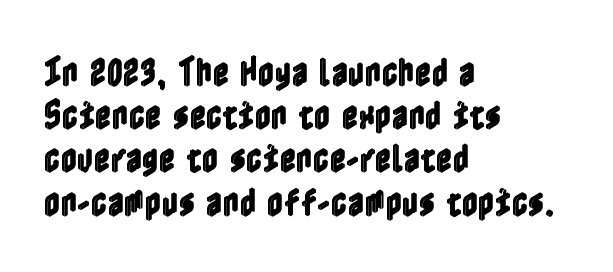
The image shows 32 px condensed type, upright; set left-aligned, normal line spacing (1.35x), normal letter spacing, not underlined; a medium x-height.
